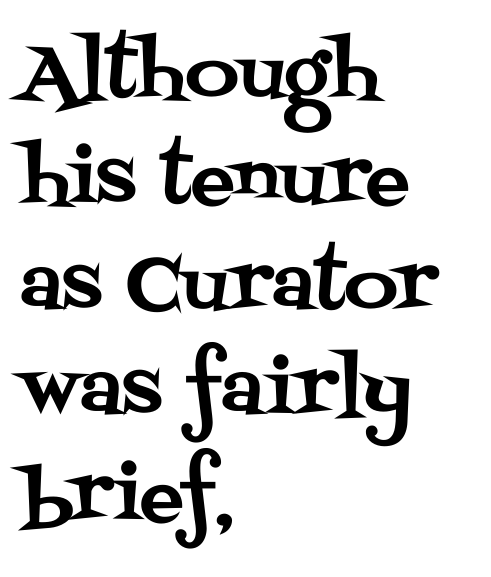
The image shows 74 px serif type, upright; set left-aligned, normal line spacing (1.43x), normal letter spacing, not underlined; medium stroke contrast and a large x-height.
